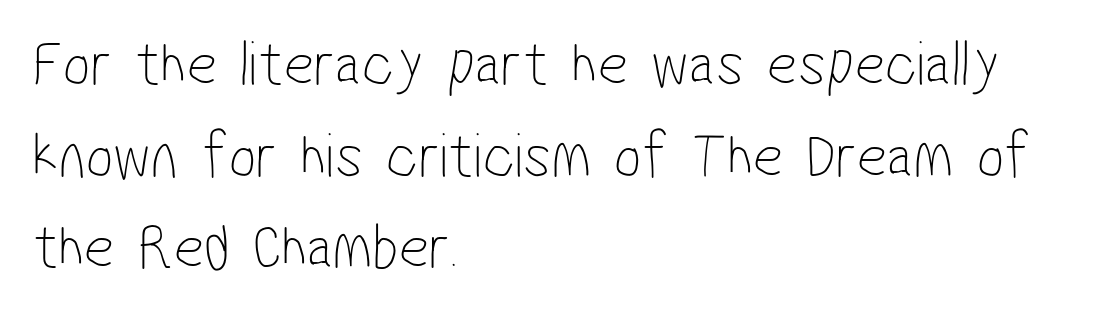
The image shows 65 px thin, condensed sans-serif type; set left-aligned, normal line spacing (1.41x), normal letter spacing, not underlined; low stroke contrast and a medium x-height.
